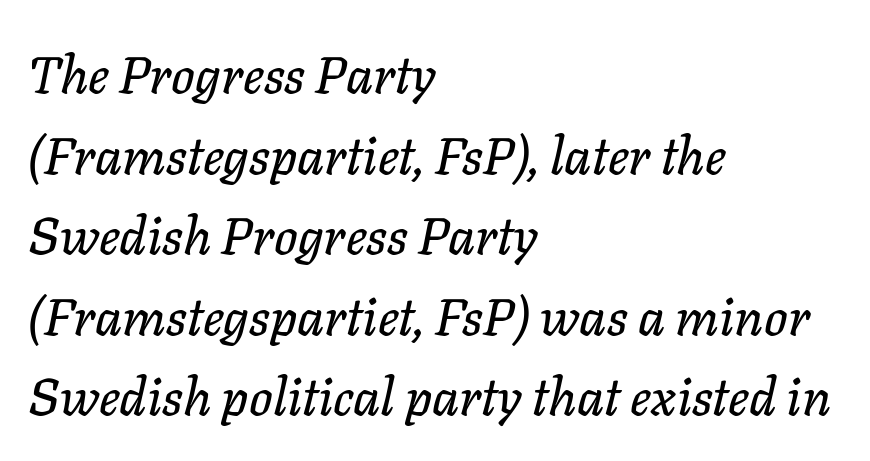
Q: Is the text italic (slanted)? A: Yes, it leans right by about 11 degrees.
Q: Is the text underlined? A: No.
Q: How is the paragraph aligned? A: Left-aligned.
Q: Is the spacing between letters normal or unusually wide? A: Normal.
Q: Is the spacing between lines tight, normal or loose? A: Normal.
Q: Width (condensed, normal, or wide)? A: Normal.
Q: Stroke contrast? A: Low.
Q: x-height? A: Medium.
Q: Monospaced? A: No.
